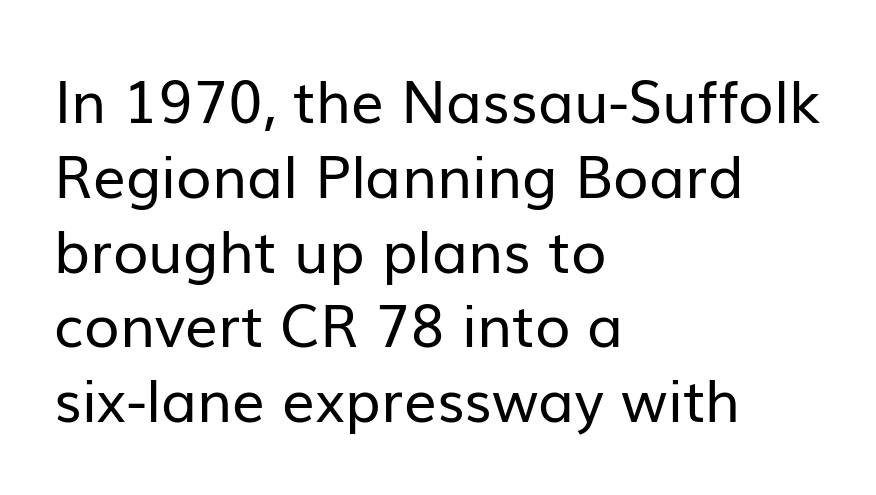
Q: Is the text bold? A: No.
Q: Is the text italic (slanted)? A: No, it is upright.
Q: Is the typeface a serif or a sans-serif typeface? A: Sans-serif.
Q: Is the text underlined? A: No.
Q: How is the paragraph aligned? A: Left-aligned.
Q: Is the spacing between letters normal or unusually wide? A: Normal.
Q: Is the spacing between lines tight, normal or loose? A: Normal.
Q: Width (condensed, normal, or wide)? A: Normal.
Q: Stroke contrast? A: Low.
Q: x-height? A: Medium.
Q: Monospaced? A: No.
